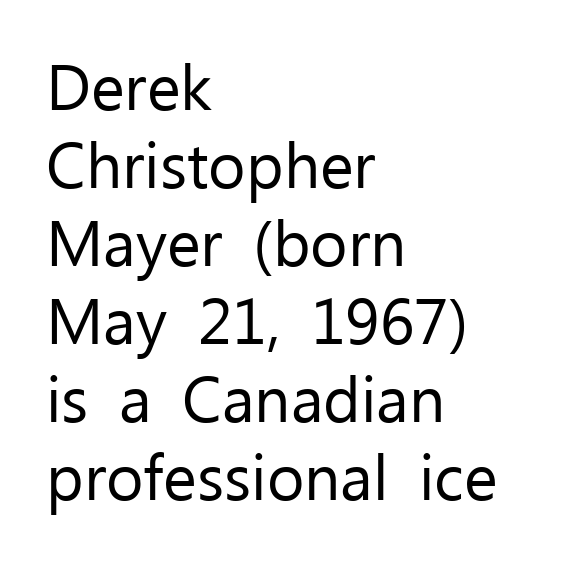
The image shows 64 px regular-weight sans-serif type, upright; set left-aligned, line spacing 1.22x, normal letter spacing, not underlined; low stroke contrast and a medium x-height.
